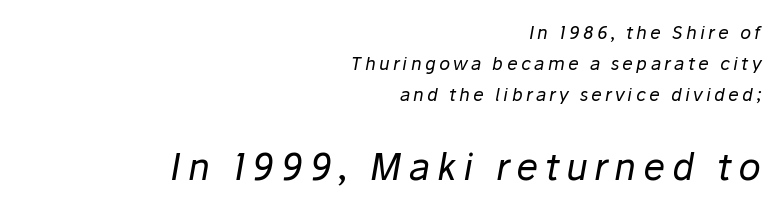
Designer's note — italics engaged. One-word summary of the alignment: right. The second block has been scaled up relative to the first. Stem width sits at or under what a default text font uses.
